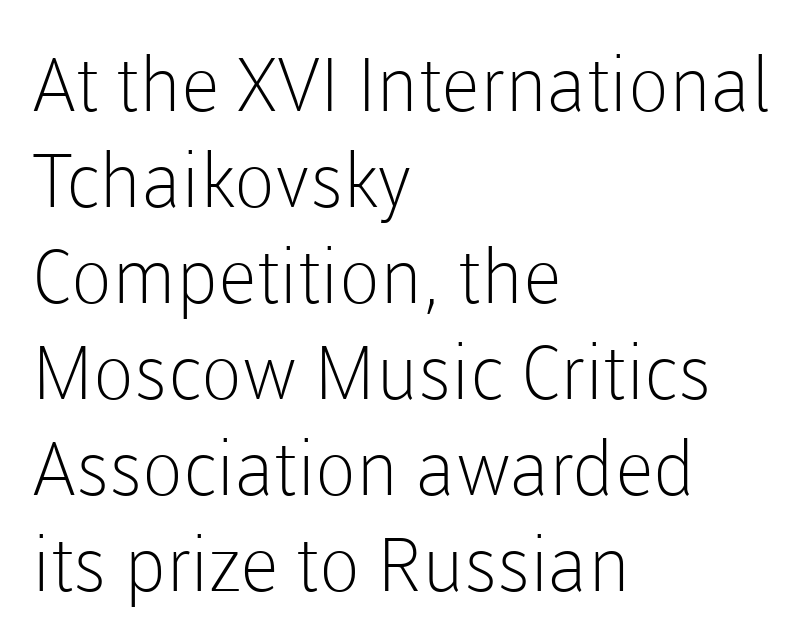
The letters sit at their default tracking, neither squeezed nor spread. These lines are rendered in a variable-pitch font. Stroke terminals: plain, sans-serif. These lines are set flush left with a ragged right edge. Stems and bowls with no extra thickness — not bold. Does the leading feel generous? No, just average.
